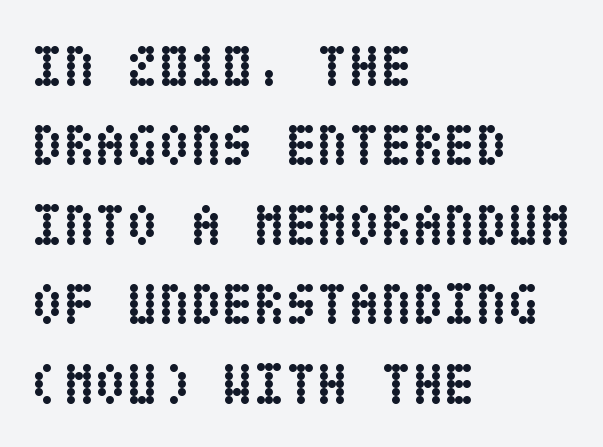
This rendering leaves character spacing at its baseline value. Baseline-to-baseline distance is the conventional proportion of letter height. The rag falls on the right side of this text block. Words float on clear page, feet unadorned. Heavy, bold letterforms.
